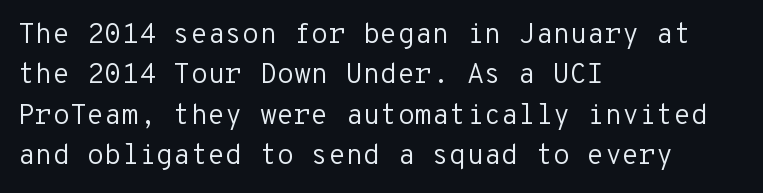
Q: Is the text bold? A: No.
Q: Is the text italic (slanted)? A: No, it is upright.
Q: Is the typeface a serif or a sans-serif typeface? A: Sans-serif.
Q: Is the text underlined? A: No.
Q: How is the paragraph aligned? A: Left-aligned.
Q: Is the spacing between letters normal or unusually wide? A: Normal.
Q: Is the spacing between lines tight, normal or loose? A: Normal.
Q: Width (condensed, normal, or wide)? A: Normal.
Q: Stroke contrast? A: Low.
Q: x-height? A: Medium.
Q: Monospaced? A: Yes.
